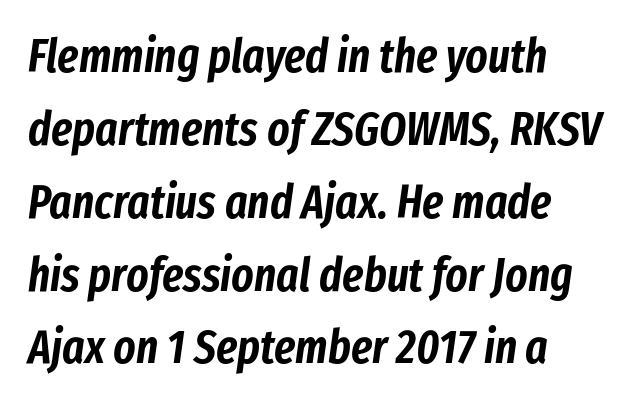
The image shows 47 px condensed type, italic (leaning right); set normal line spacing (1.55x), normal letter spacing, not underlined; low stroke contrast and a medium x-height.
